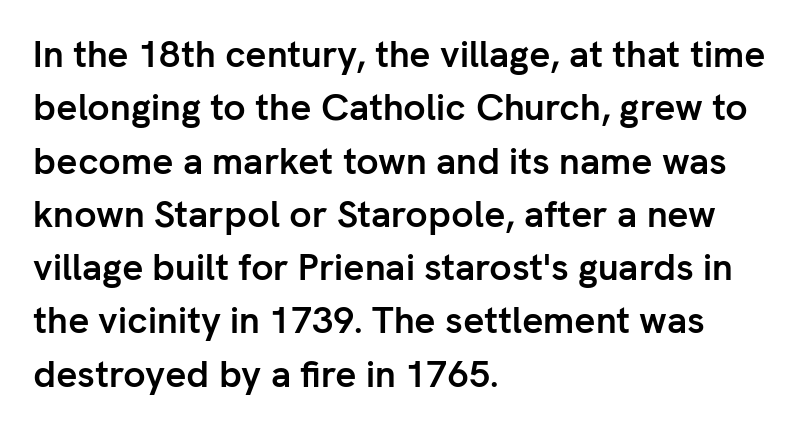
The image shows 37 px semibold sans-serif type, upright; set left-aligned, normal line spacing (1.44x), normal letter spacing, not underlined; low stroke contrast and a medium x-height.
